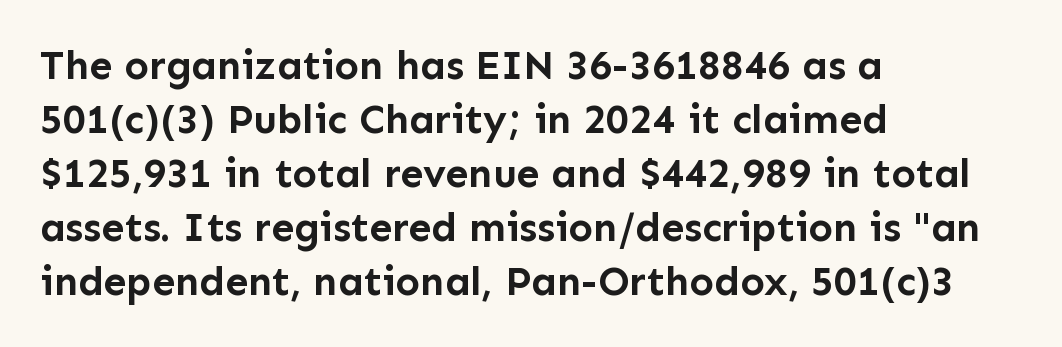
{"serif": "no", "italic": "no", "bold": "yes", "weight": "semibold", "width": "normal", "stroke_contrast": "low", "x_height": "medium", "monospaced": "no", "underline": "no", "align": "left", "line_spacing": "normal", "line_spacing_ratio": 1.32, "letter_spacing": "normal", "letter_spacing_em": 0.0, "glyph_px": 41}
